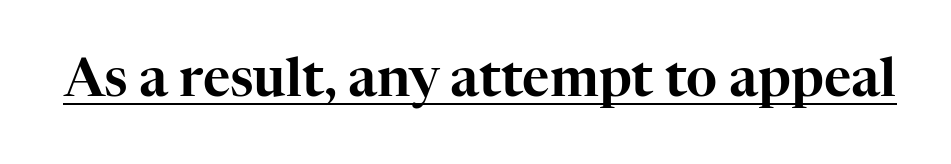
Q: Is the text italic (slanted)? A: No, it is upright.
Q: Is the typeface a serif or a sans-serif typeface? A: Serif.
Q: Is the text underlined? A: Yes.
Q: Is the spacing between letters normal or unusually wide? A: Normal.
Q: Width (condensed, normal, or wide)? A: Normal.
Q: Stroke contrast? A: High.
Q: x-height? A: Medium.
Q: Monospaced? A: No.
